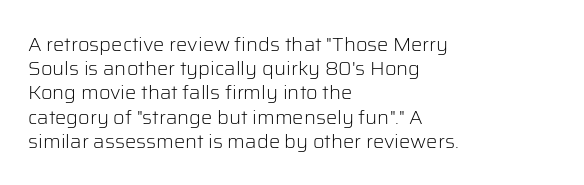
The image shows 20 px text type, upright; set left-aligned, line spacing 1.21x, normal letter spacing, not underlined.
